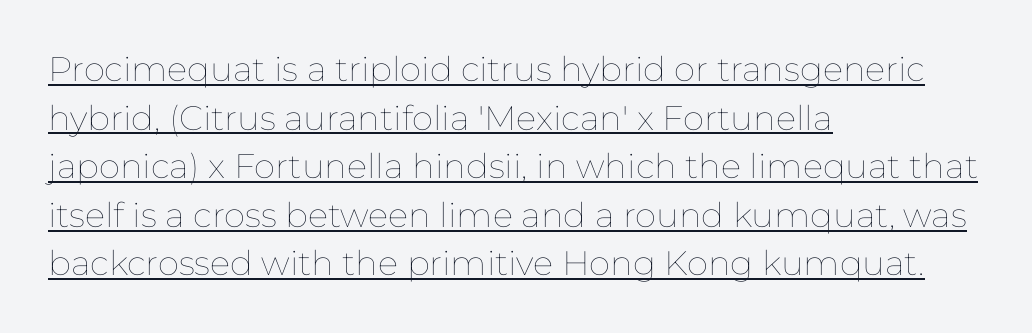
Q: Is the text bold? A: No.
Q: Is the text italic (slanted)? A: No, it is upright.
Q: Is the text underlined? A: Yes.
Q: How is the paragraph aligned? A: Left-aligned.
Q: Is the spacing between letters normal or unusually wide? A: Normal.
Q: Is the spacing between lines tight, normal or loose? A: Normal.
Q: Width (condensed, normal, or wide)? A: Normal.
Q: Stroke contrast? A: Low.
Q: x-height? A: Medium.
Q: Monospaced? A: No.
